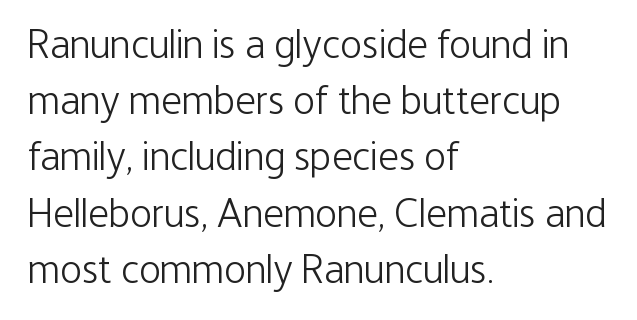
The image shows 41 px light, condensed sans-serif type, upright; set left-aligned, normal line spacing (1.37x), normal letter spacing, not underlined; low stroke contrast and a medium x-height.
